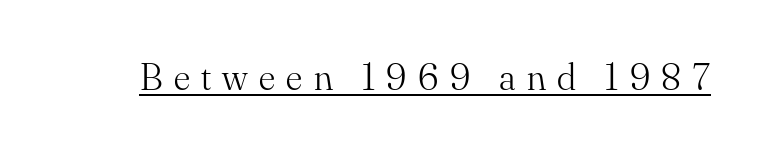
The image shows 39 px light serif type, upright; set unusually wide letter spacing (+0.29 em), underlined; medium stroke contrast and a small x-height.
